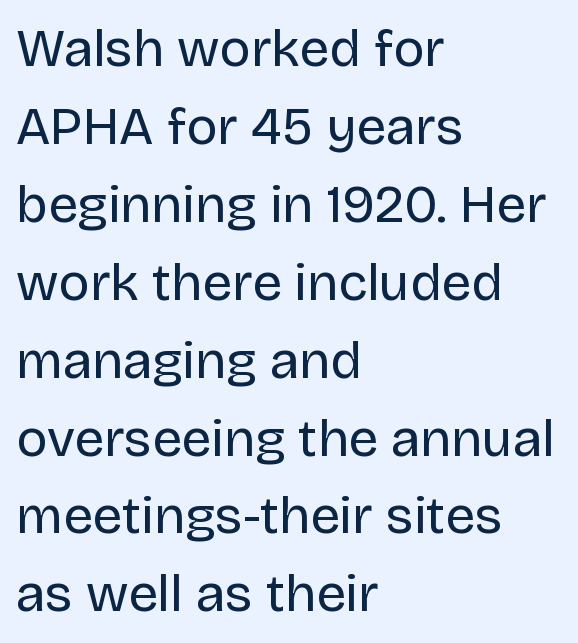
The image shows 53 px regular-weight sans-serif type, upright; set left-aligned, normal line spacing (1.47x), normal letter spacing, not underlined; low stroke contrast and a large x-height.
